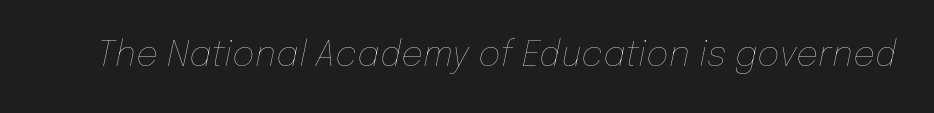
Caption: standard tracking, unaltered. Emphasis-style slanted type is in use. The words here are not underlined. On a weight scale, this lands at 450 or below.
